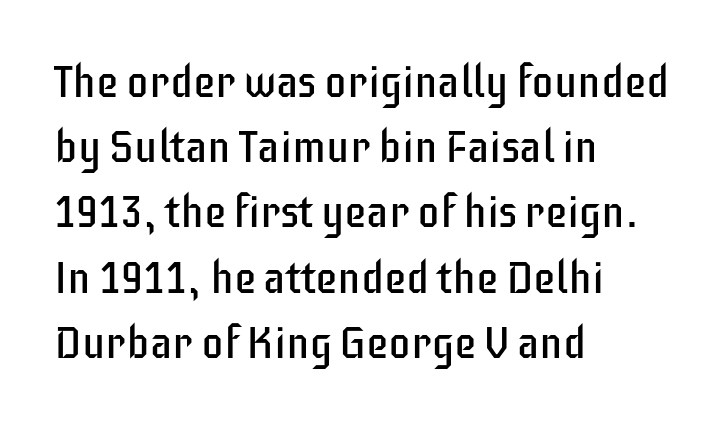
{"serif": "no", "italic": "no", "bold": "no", "weight": "regular", "width": "condensed", "stroke_contrast": "low", "x_height": "large", "monospaced": "no", "underline": "no", "align": "left", "line_spacing": "normal", "line_spacing_ratio": 1.45, "letter_spacing": "normal", "letter_spacing_em": 0.0, "glyph_px": 45}
